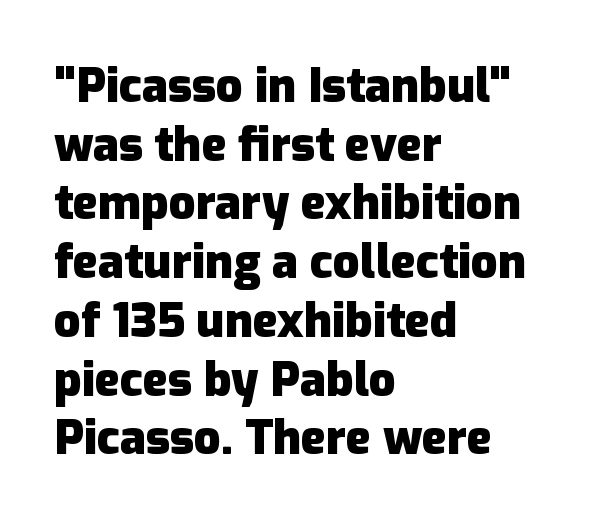
The image shows 47 px heavy sans-serif type, upright; set left-aligned, normal line spacing (1.25x), normal letter spacing, not underlined; low stroke contrast and a medium x-height.
